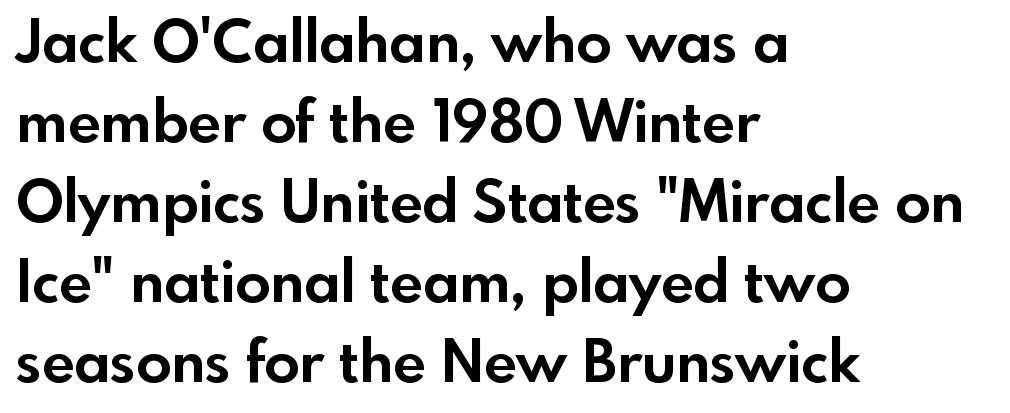
Q: Is the text bold? A: Yes.
Q: Is the text italic (slanted)? A: No, it is upright.
Q: Is the typeface a serif or a sans-serif typeface? A: Sans-serif.
Q: Is the text underlined? A: No.
Q: How is the paragraph aligned? A: Left-aligned.
Q: Is the spacing between letters normal or unusually wide? A: Normal.
Q: Is the spacing between lines tight, normal or loose? A: Normal.
Q: Width (condensed, normal, or wide)? A: Normal.
Q: x-height? A: Small.
Q: Monospaced? A: No.
